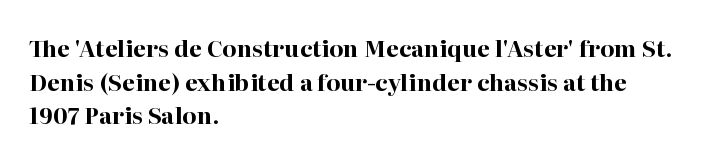
Q: Is the text bold? A: Yes.
Q: Is the text italic (slanted)? A: No, it is upright.
Q: Is the text underlined? A: No.
Q: How is the paragraph aligned? A: Left-aligned.
Q: Is the spacing between letters normal or unusually wide? A: Normal.
Q: Is the spacing between lines tight, normal or loose? A: Normal.
